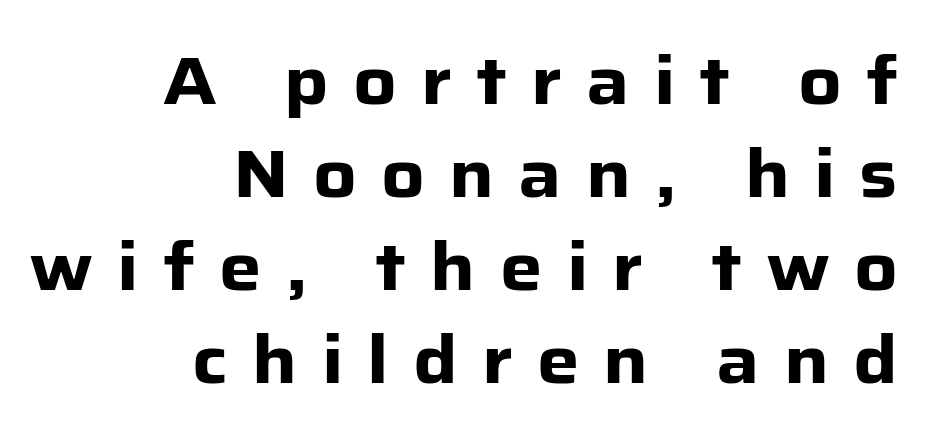
The gaps between neighbouring characters are conspicuously large. Strong, thick strokes mark this as bold type. The lines sit at an ordinary, default distance from one another. Posture: vertical. Compared with a flush-left layout, this one pins lines to the opposite, right side.
